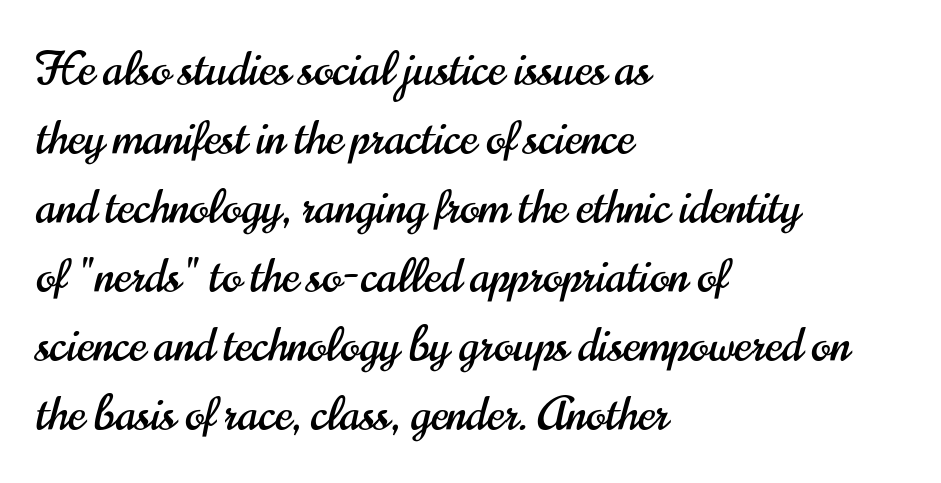
The image shows 46 px condensed sans-serif type; set left-aligned, normal line spacing (1.5x), normal letter spacing, not underlined; high stroke contrast and a small x-height.
